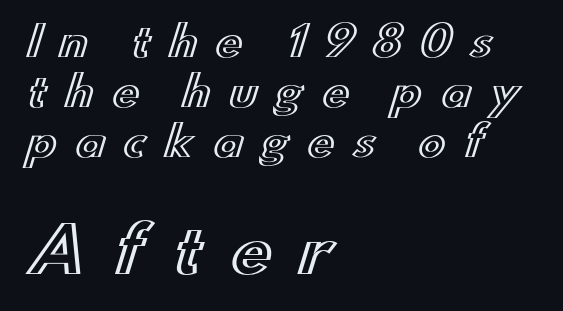
Teacher's note: observe the even left margin — that is flush-left alignment. The zone under the glyphs is completely vacant. Each word looks stretched out because of the extra space between its letters. Character widths vary here, with narrow letters taking less room than wide ones. Compare the two chunks: the lower has the greater cap height.
